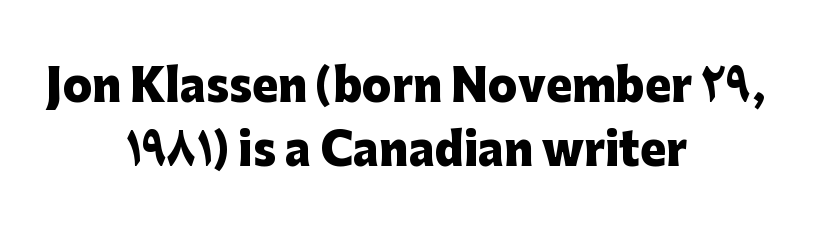
Q: Is the text bold? A: Yes.
Q: Is the text italic (slanted)? A: No, it is upright.
Q: Is the typeface a serif or a sans-serif typeface? A: Sans-serif.
Q: Is the text underlined? A: No.
Q: How is the paragraph aligned? A: Centered.
Q: Is the spacing between letters normal or unusually wide? A: Normal.
Q: Is the spacing between lines tight, normal or loose? A: Normal.
Q: Width (condensed, normal, or wide)? A: Normal.
Q: Stroke contrast? A: Low.
Q: x-height? A: Medium.
Q: Monospaced? A: No.
